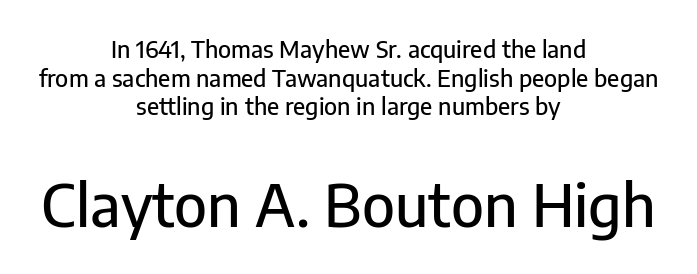
{"serif": "no", "italic": "no", "width": "normal", "stroke_contrast": "low", "x_height": "medium", "monospaced": "no", "underline": "no", "align": "center", "line_spacing": "normal", "line_spacing_ratio": 1.25, "letter_spacing": "normal", "letter_spacing_em": 0.0, "larger_block": "second", "size_ratio": 2.52, "glyph_px": 58}
